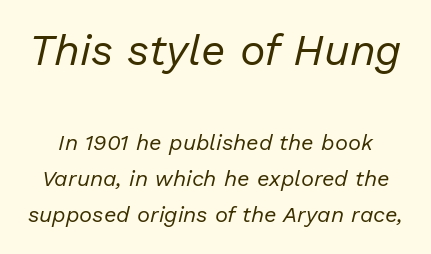
The image shows 43 px regular-weight type, italic (leaning right); set normal line spacing (1.63x), normal letter spacing, not underlined; the first (top) block is 1.95x larger; low stroke contrast and a medium x-height.
